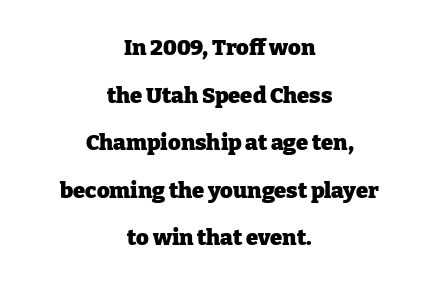
{"italic": "no", "bold": "yes", "underline": "no", "align": "center", "line_spacing": "loose", "line_spacing_ratio": 2.16, "letter_spacing": "normal", "letter_spacing_em": 0.0, "glyph_px": 22}
